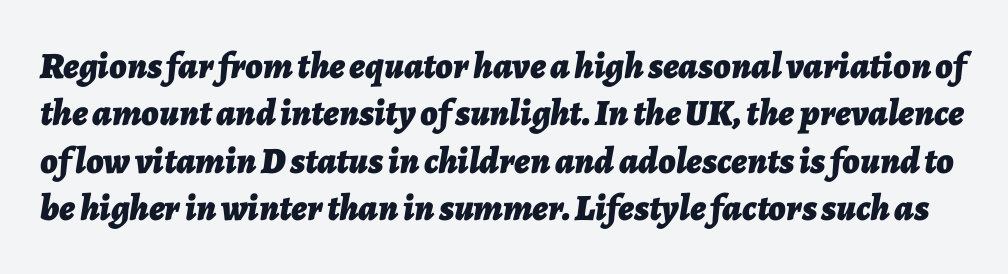
{"italic": "yes", "lean": "right", "slant_degrees": 7, "bold": "yes", "weight": "bold", "width": "normal", "stroke_contrast": "low", "x_height": "medium", "monospaced": "no", "underline": "no", "line_spacing": "normal", "line_spacing_ratio": 1.28, "letter_spacing": "normal", "letter_spacing_em": 0.0, "glyph_px": 37}
